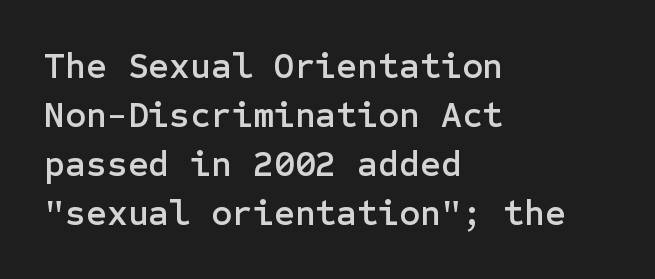
Spacing between characters is what you'd get straight out of the box. Italic? Not at all — the glyphs are vertical. Honestly, the row spacing looks completely unremarkable. A typesetter would label this face a sans. Letters rest on an invisible, unmarked baseline.
